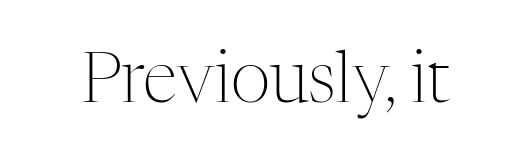
{"serif": "yes", "italic": "no", "bold": "no", "weight": "light", "width": "normal", "stroke_contrast": "medium", "x_height": "medium", "monospaced": "no", "underline": "no", "letter_spacing": "normal", "letter_spacing_em": 0.0, "glyph_px": 70}
